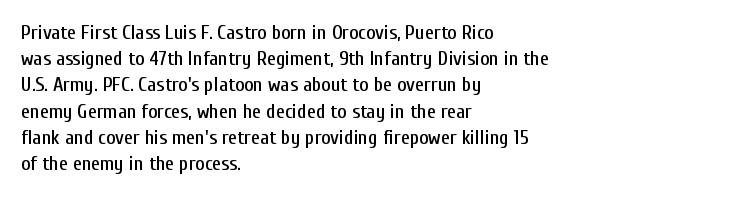
Q: Is the text italic (slanted)? A: No, it is upright.
Q: Is the text underlined? A: No.
Q: How is the paragraph aligned? A: Left-aligned.
Q: Is the spacing between letters normal or unusually wide? A: Normal.
Q: Is the spacing between lines tight, normal or loose? A: Normal.
